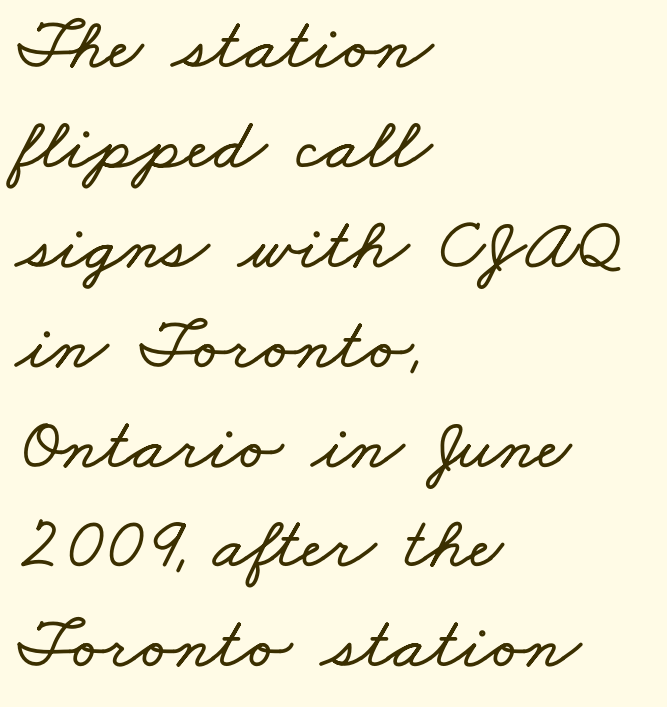
{"width": "wide", "stroke_contrast": "low", "x_height": "small", "monospaced": "no", "underline": "no", "align": "left", "line_spacing": "normal", "line_spacing_ratio": 1.35, "letter_spacing": "normal", "letter_spacing_em": 0.0, "glyph_px": 74}
